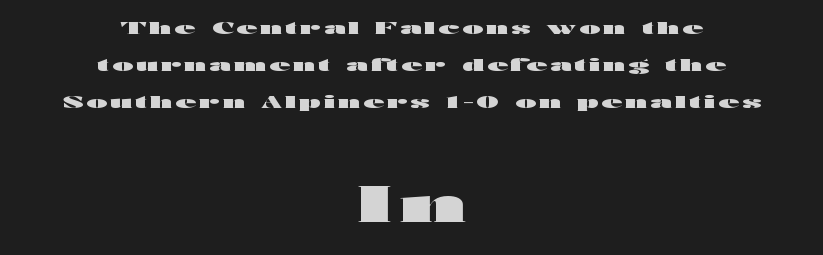
{"serif": "no", "italic": "no", "bold": "yes", "weight": "heavy", "width": "wide", "stroke_contrast": "high", "x_height": "medium", "monospaced": "no", "underline": "no", "align": "center", "line_spacing": "loose", "line_spacing_ratio": 2.19, "larger_block": "second", "size_ratio": 3.0, "glyph_px": 51}
